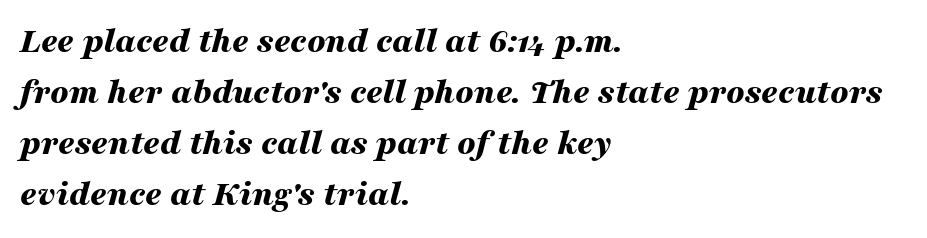
Q: Is the text bold? A: Yes.
Q: Is the text italic (slanted)? A: Yes, it leans right by about 16 degrees.
Q: Is the text underlined? A: No.
Q: How is the paragraph aligned? A: Left-aligned.
Q: Is the spacing between letters normal or unusually wide? A: Normal.
Q: Is the spacing between lines tight, normal or loose? A: Normal.
Q: Width (condensed, normal, or wide)? A: Wide.
Q: Stroke contrast? A: Medium.
Q: x-height? A: Medium.
Q: Monospaced? A: No.
